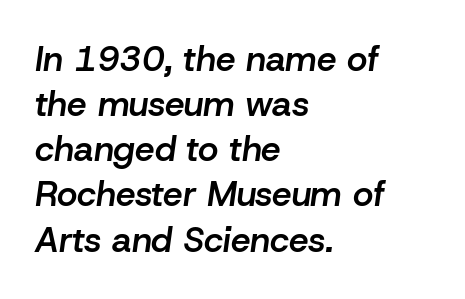
The space directly below the letters is spotless. Rendered with sloped, italic letterforms. The ragged edge is on the right, which tells us the setting is flush left. The strokes are fattened partway — semibold, not bold.
